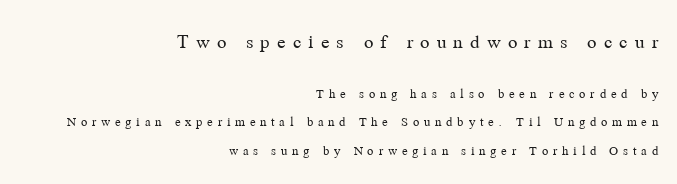
Two sizes are in play, and the larger belongs to the first block. Decoration check: the copy has no underline. Between one letter and the next there's a generous, obvious gap. No letter is thick-stroked: the sample isn't bold.
